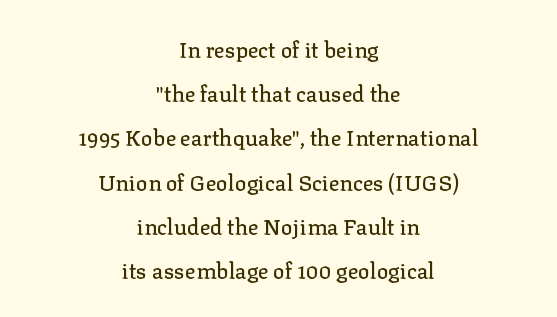
You could call the tracking neutral — neither tight nor loose. Has an underline been added? It has not. Line starts and ends both wander, symmetrically. Posture: straight, roman, zero tilt. Reading down the column, the eye jumps a long way to each next line.
